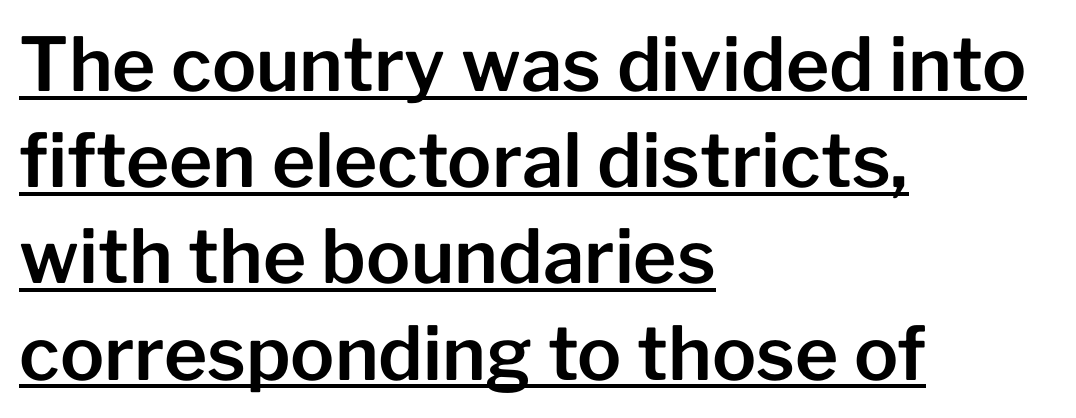
Each letter's strokes conclude bluntly, with no projecting serifs. A rule runs beneath these lines of type. Varying glyph widths throughout — classic text-font behaviour. There is no visible air inserted between adjacent glyphs.
